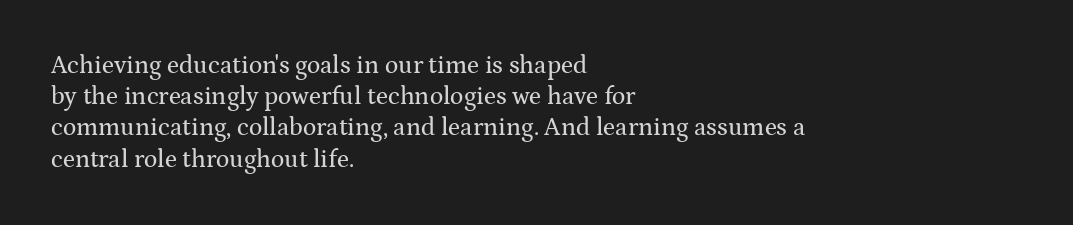
Q: Is the text italic (slanted)? A: No, it is upright.
Q: Is the text underlined? A: No.
Q: How is the paragraph aligned? A: Left-aligned.
Q: Is the spacing between letters normal or unusually wide? A: Normal.
Q: Is the spacing between lines tight, normal or loose? A: Normal.
